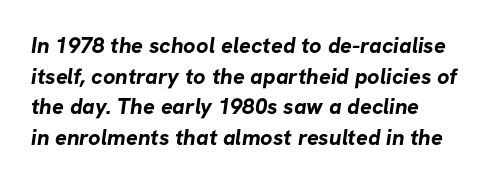
{"bold": "yes", "underline": "no", "align": "left", "line_spacing": "normal", "line_spacing_ratio": 1.39, "letter_spacing": "normal", "letter_spacing_em": 0.0, "glyph_px": 22}
